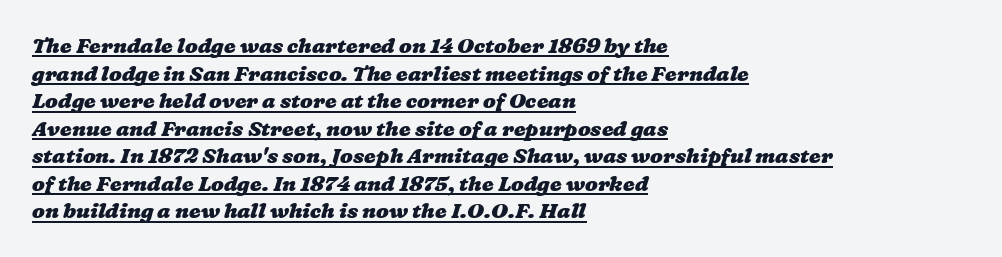
{"bold": "yes", "underline": "yes", "align": "left", "line_spacing": "normal", "line_spacing_ratio": 1.31, "letter_spacing": "normal", "letter_spacing_em": 0.0, "glyph_px": 21}
